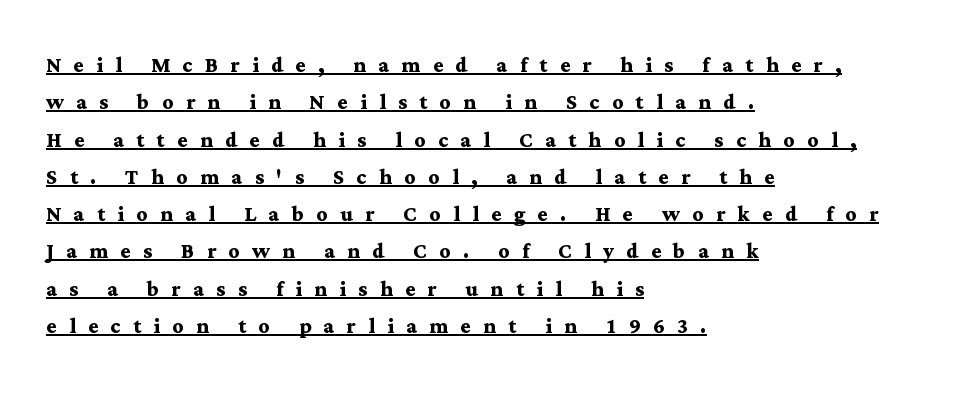
{"italic": "no", "bold": "yes", "underline": "yes", "align": "left", "line_spacing": "normal", "line_spacing_ratio": 1.38, "letter_spacing": "wide", "letter_spacing_em": 0.46, "glyph_px": 27}
